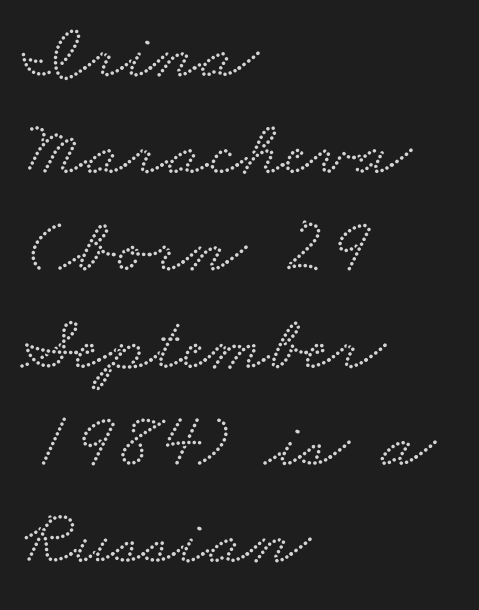
Here the designer chose a conventional face with non-uniform glyph widths. Spacing between characters is what you'd get straight out of the box. Decoration check: the copy has no underline.
